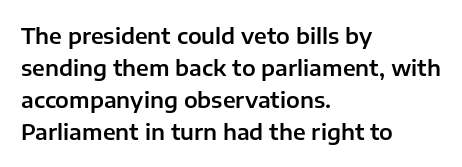
The image shows 22 px text type, upright; set left-aligned, normal line spacing (1.46x), normal letter spacing, not underlined.
